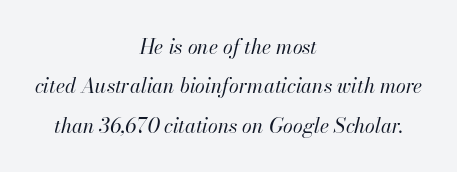
Teacher's note: observe the equal gaps on both sides — that is centered alignment. The glyphs are unaccompanied by any horizontal stroke below them. Slant detected: the letters are inclined. The font is comparable to plain body text, perhaps lighter. The passage shown stacks its lines with a broad gap.
